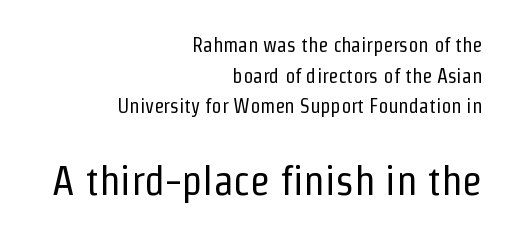
Varying glyph widths throughout — classic text-font behaviour. This is not heavy type; no bold has been used. Descenders hang freely into open space. The emphasis by scale lands on block number two, below. The text block is weighted toward the right margin, trailing off unevenly leftward.
